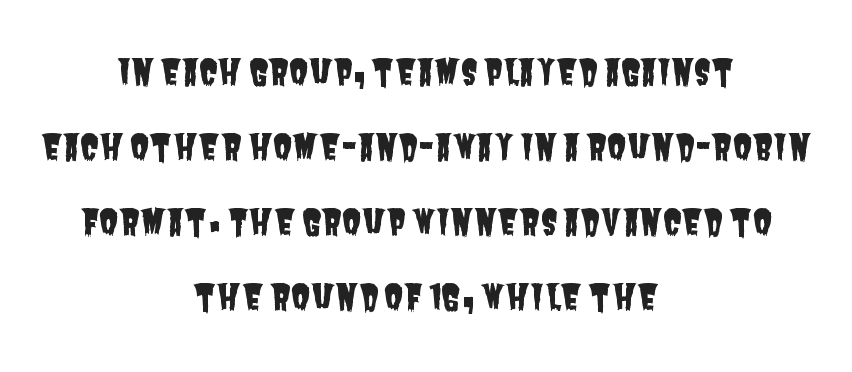
Look at the bottom of the vertical strokes: they stop flat, with no serifs. The lines are spread far apart with generous leading. Teacher's note: observe the equal gaps on both sides — that is centered alignment. Bare-footed words on every line.
